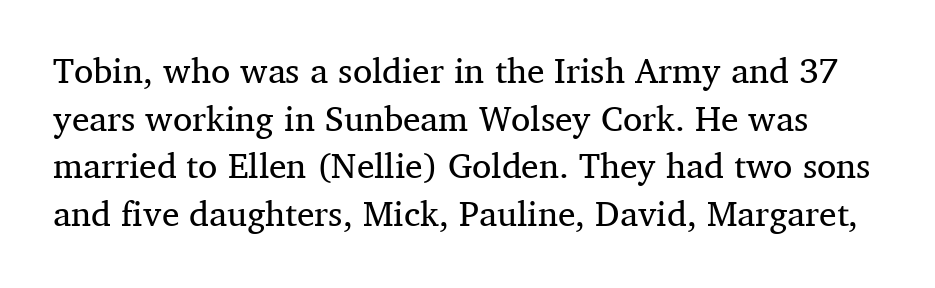
Any mark beneath the type? The region is blank. Each new line begins a customary step beneath the previous one. The face used here is rendered with its standard letterfit. A typesetter would label this face a serif. Caption: face not bold, strokes unweighted.
